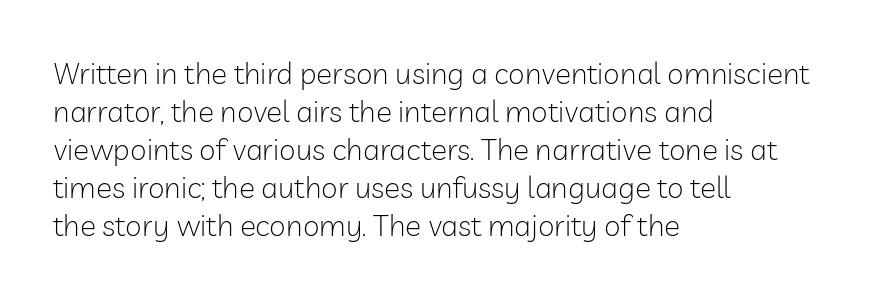
The image shows 30 px light sans-serif type, upright; set left-aligned, normal line spacing (1.27x), normal letter spacing, not underlined; low stroke contrast and a medium x-height.
